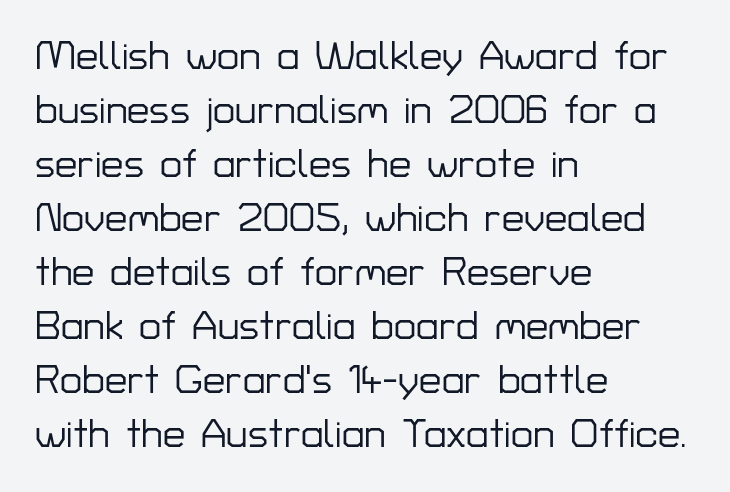
{"serif": "no", "italic": "no", "width": "normal", "stroke_contrast": "low", "x_height": "medium", "monospaced": "no", "underline": "no", "align": "left", "line_spacing": "normal", "line_spacing_ratio": 1.35, "letter_spacing": "normal", "letter_spacing_em": 0.0, "glyph_px": 40}
